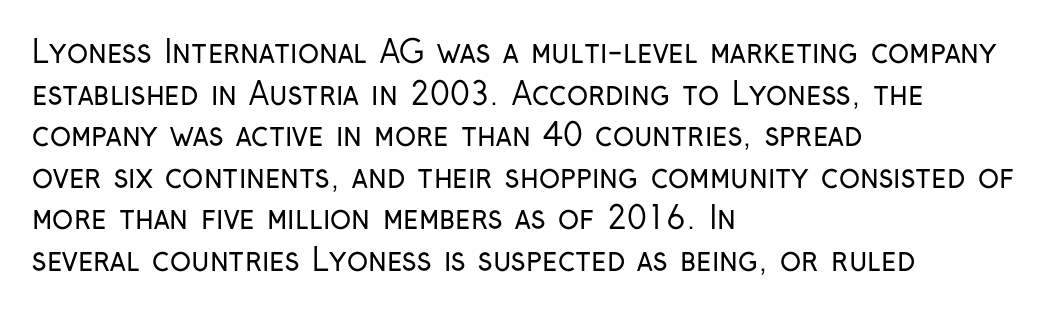
Q: Is the text bold? A: No.
Q: Is the text italic (slanted)? A: No, it is upright.
Q: Is the typeface a serif or a sans-serif typeface? A: Sans-serif.
Q: Is the text underlined? A: No.
Q: How is the paragraph aligned? A: Left-aligned.
Q: Is the spacing between letters normal or unusually wide? A: Normal.
Q: Is the spacing between lines tight, normal or loose? A: Normal.
Q: Width (condensed, normal, or wide)? A: Condensed.
Q: Stroke contrast? A: Low.
Q: x-height? A: Medium.
Q: Monospaced? A: No.
